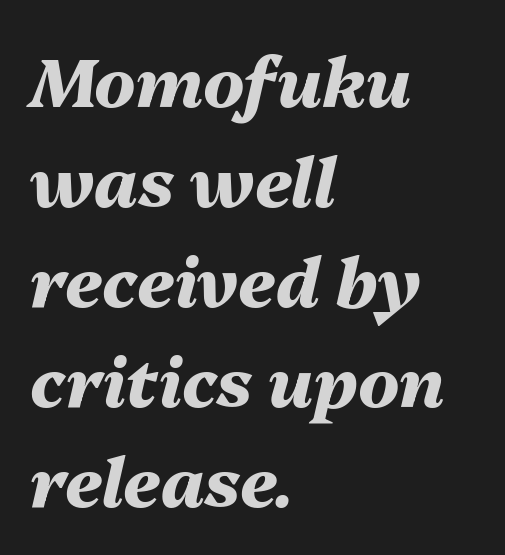
Q: Is the text bold? A: Yes.
Q: Is the text italic (slanted)? A: Yes, it leans right by about 13 degrees.
Q: Is the text underlined? A: No.
Q: How is the paragraph aligned? A: Left-aligned.
Q: Is the spacing between letters normal or unusually wide? A: Normal.
Q: Is the spacing between lines tight, normal or loose? A: Normal.
Q: Width (condensed, normal, or wide)? A: Normal.
Q: Stroke contrast? A: Medium.
Q: x-height? A: Medium.
Q: Monospaced? A: No.
